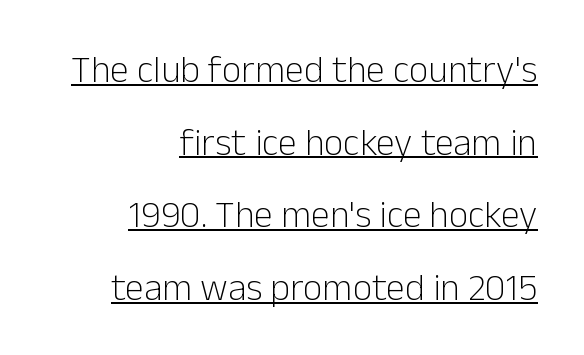
{"serif": "no", "italic": "no", "bold": "no", "weight": "light", "width": "normal", "stroke_contrast": "low", "x_height": "medium", "monospaced": "no", "underline": "yes", "align": "right", "line_spacing": "loose", "line_spacing_ratio": 1.91, "letter_spacing": "normal", "letter_spacing_em": 0.0, "glyph_px": 38}
